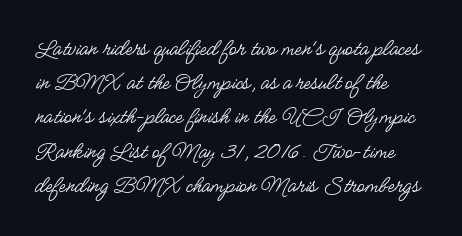
{"bold": "no", "underline": "no", "align": "left", "line_spacing": "normal", "line_spacing_ratio": 1.37, "letter_spacing": "normal", "letter_spacing_em": 0.0, "glyph_px": 25}
